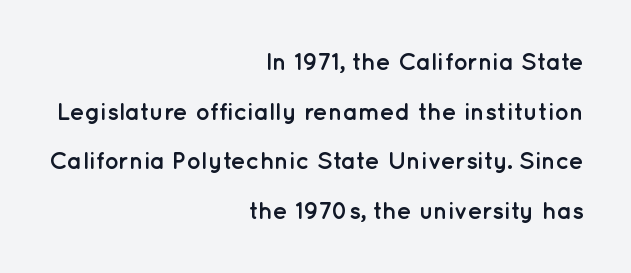
{"italic": "no", "bold": "yes", "underline": "no", "align": "right", "line_spacing": "loose", "line_spacing_ratio": 2.07, "letter_spacing": "normal", "letter_spacing_em": 0.0, "glyph_px": 24}
